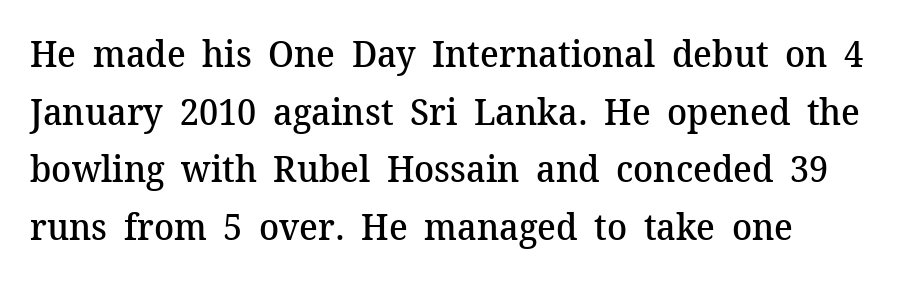
The image shows 37 px semibold serif type, upright; set left-aligned, normal line spacing (1.56x), normal letter spacing, not underlined; medium stroke contrast and a medium x-height.
